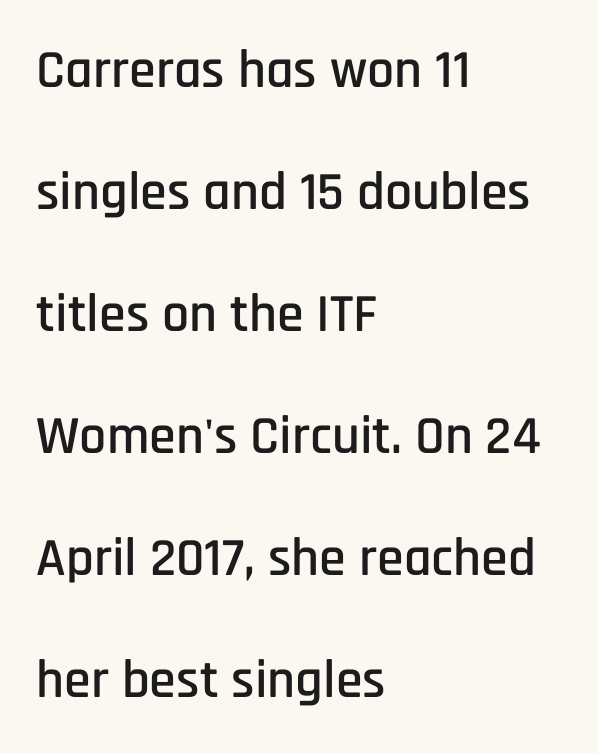
The image shows 54 px condensed sans-serif type, upright; set left-aligned, loose line spacing (2.26x), normal letter spacing, not underlined; low stroke contrast and a large x-height.
